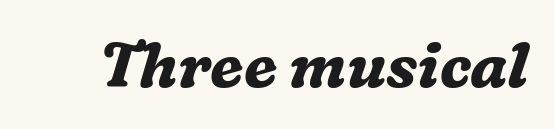
The image shows 62 px bold serif type, italic (leaning right); set normal letter spacing, not underlined; medium stroke contrast and a medium x-height.
